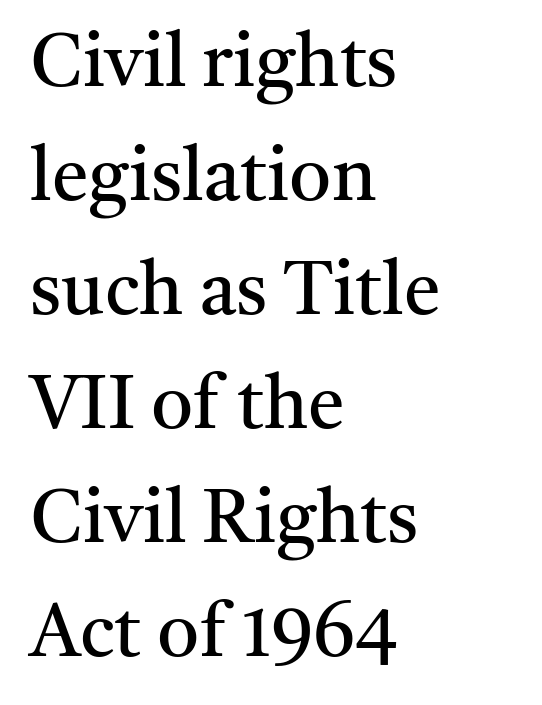
The string is rendered with underlining switched off. The face used here is rendered with its standard letterfit. A student would call this left alignment; a typographer would say flush left, rag right. One glance says typical: line gaps are just what's usual. The glyphs in this specimen are seriffed. Is this a heavy cut? Hardly; it is regular or lighter.
